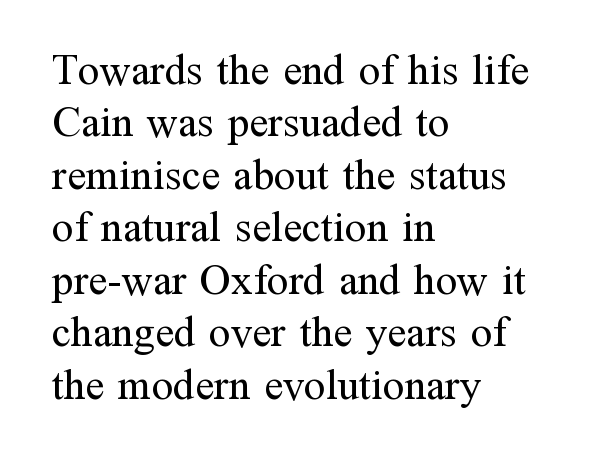
Q: Is the text bold? A: No.
Q: Is the text italic (slanted)? A: No, it is upright.
Q: Is the typeface a serif or a sans-serif typeface? A: Serif.
Q: Is the text underlined? A: No.
Q: How is the paragraph aligned? A: Left-aligned.
Q: Is the spacing between letters normal or unusually wide? A: Normal.
Q: Width (condensed, normal, or wide)? A: Normal.
Q: Stroke contrast? A: Medium.
Q: x-height? A: Medium.
Q: Monospaced? A: No.
